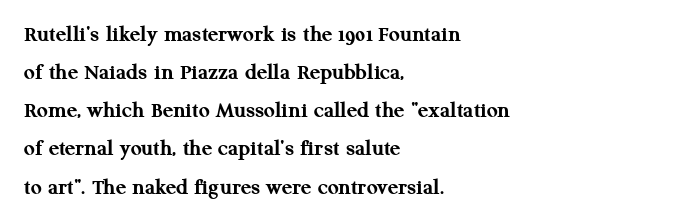
Any mark beneath the type? The region is blank. The letters stand upright; this is a roman face. The type is set solid horizontally, with unmodified tracking. Which margin do the lines hug? The left one — the right edge is uneven. The rendering uses a bold face; every stroke is thick and dark.
